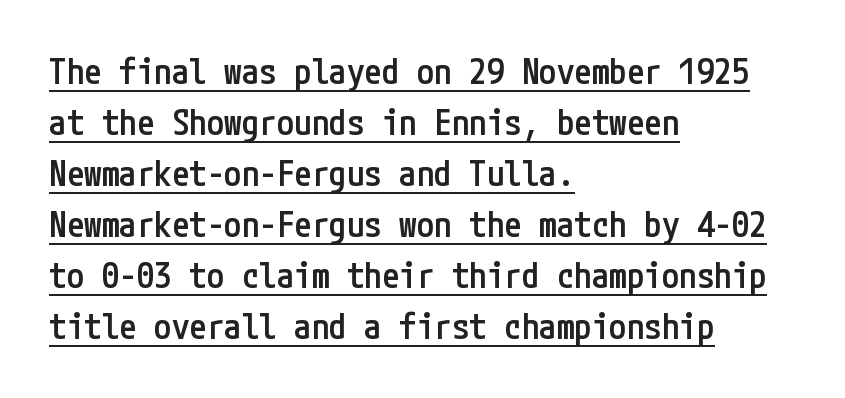
The image shows 35 px semibold, condensed sans-serif type, upright; set left-aligned, normal line spacing (1.46x), normal letter spacing, underlined; low stroke contrast and a medium x-height.
